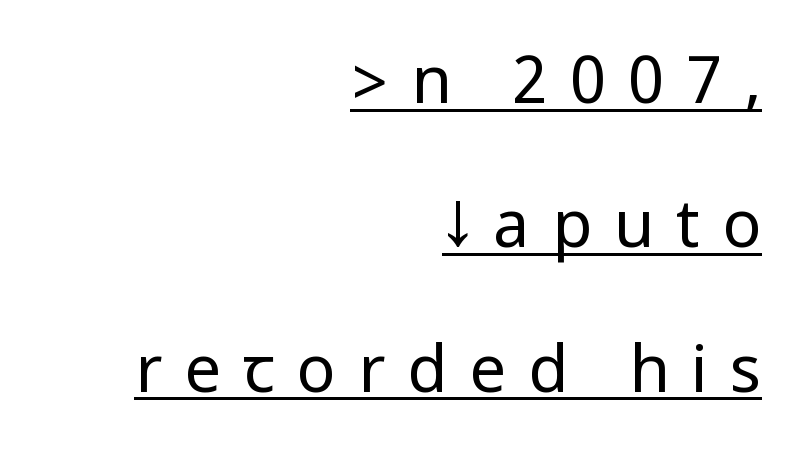
The image shows 65 px regular-weight, condensed sans-serif type, upright; set right-aligned, loose line spacing (2.22x), unusually wide letter spacing (+0.34 em), underlined; low stroke contrast.
